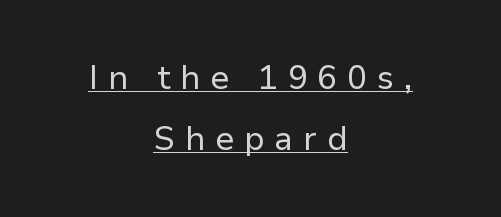
Varying glyph widths throughout — classic text-font behaviour. The letterforms sit at book weight or below. This is roman type, the default non-slanted kind. Check where the strokes stop: nothing finishes them off — pure sans.
